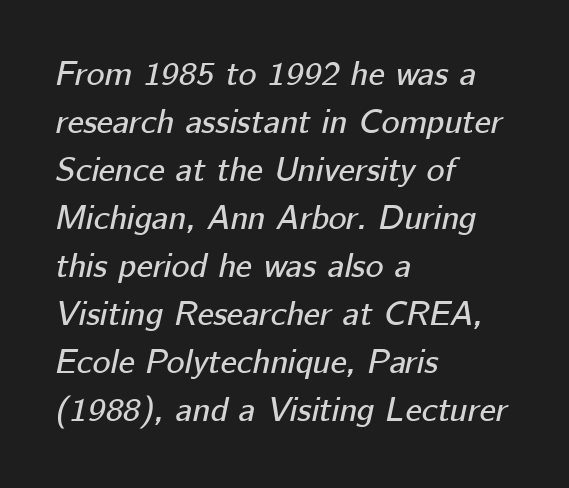
{"italic": "yes", "lean": "right", "slant_degrees": 12, "width": "normal", "stroke_contrast": "low", "x_height": "medium", "monospaced": "no", "underline": "no", "align": "left", "line_spacing": "normal", "line_spacing_ratio": 1.41, "letter_spacing": "normal", "letter_spacing_em": 0.0, "glyph_px": 34}
